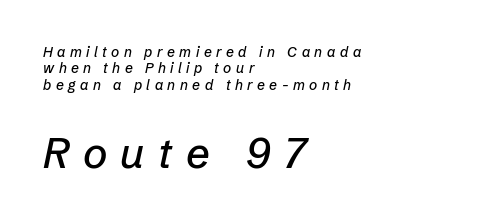
Q: Is the text italic (slanted)? A: Yes, it leans right by about 12 degrees.
Q: Is the text underlined? A: No.
Q: How is the paragraph aligned? A: Left-aligned.
Q: Is the spacing between letters normal or unusually wide? A: Unusually wide.
Q: Which block of text is set in a larger size, the first (top) or the second (bottom)? A: The second (bottom) one.
Q: Width (condensed, normal, or wide)? A: Normal.
Q: Stroke contrast? A: Low.
Q: x-height? A: Medium.
Q: Monospaced? A: No.
